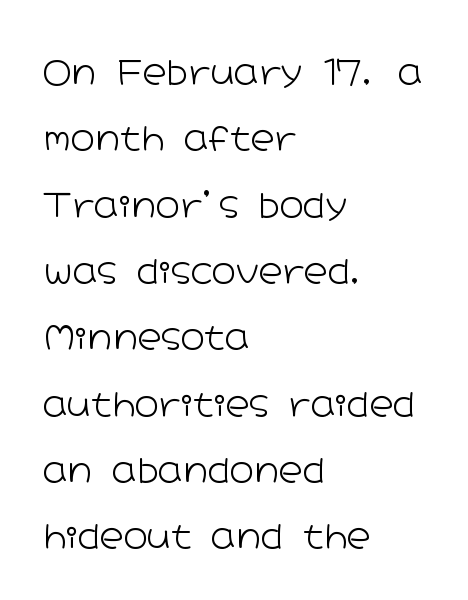
{"serif": "no", "italic": "no", "bold": "no", "weight": "light", "width": "wide", "stroke_contrast": "low", "x_height": "medium", "monospaced": "no", "underline": "no", "align": "left", "line_spacing": "loose", "line_spacing_ratio": 2.01, "letter_spacing": "normal", "letter_spacing_em": 0.0, "glyph_px": 33}
